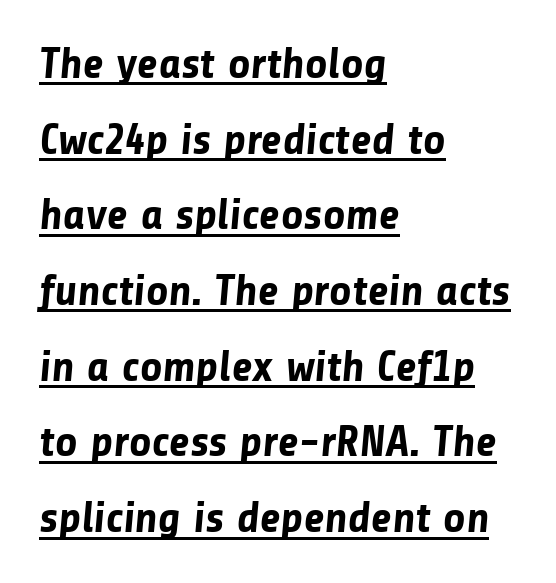
Layout note: lines flush left. Here the designer chose a conventional face with non-uniform glyph widths. Pretty heavy lettering here — definitely bold. Is the letter spacing exaggerated? No — it looks like the ordinary default. A rule runs beneath these lines of type.
